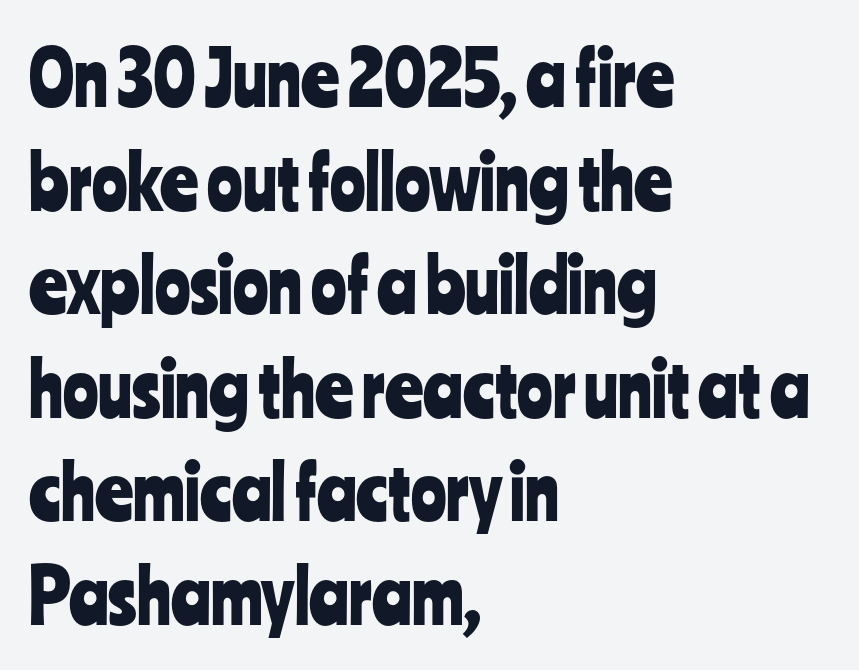
Q: Is the text italic (slanted)? A: No, it is upright.
Q: Is the typeface a serif or a sans-serif typeface? A: Sans-serif.
Q: Is the text underlined? A: No.
Q: How is the paragraph aligned? A: Left-aligned.
Q: Is the spacing between letters normal or unusually wide? A: Normal.
Q: Is the spacing between lines tight, normal or loose? A: Normal.
Q: Width (condensed, normal, or wide)? A: Condensed.
Q: Stroke contrast? A: Low.
Q: x-height? A: Medium.
Q: Monospaced? A: No.
